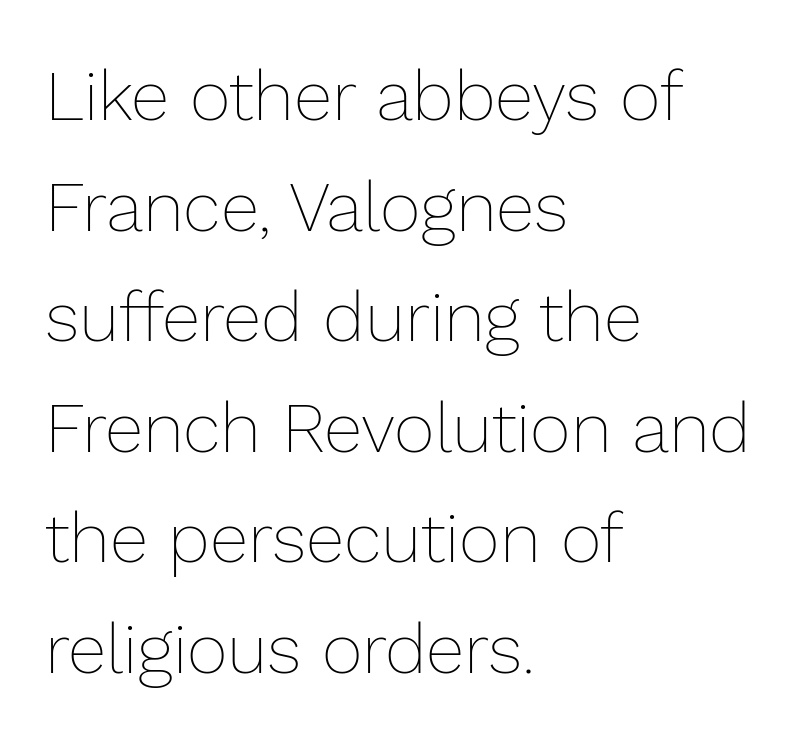
{"italic": "no", "bold": "no", "weight": "thin", "width": "normal", "stroke_contrast": "low", "x_height": "medium", "monospaced": "no", "underline": "no", "align": "left", "line_spacing": "normal", "line_spacing_ratio": 1.58, "letter_spacing": "normal", "letter_spacing_em": 0.0, "glyph_px": 70}
